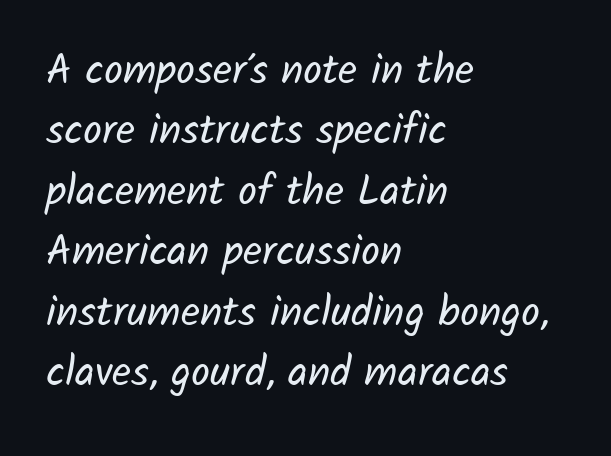
The image shows 42 px regular-weight sans-serif type; set left-aligned, normal line spacing (1.44x), normal letter spacing, not underlined; low stroke contrast and a medium x-height.
